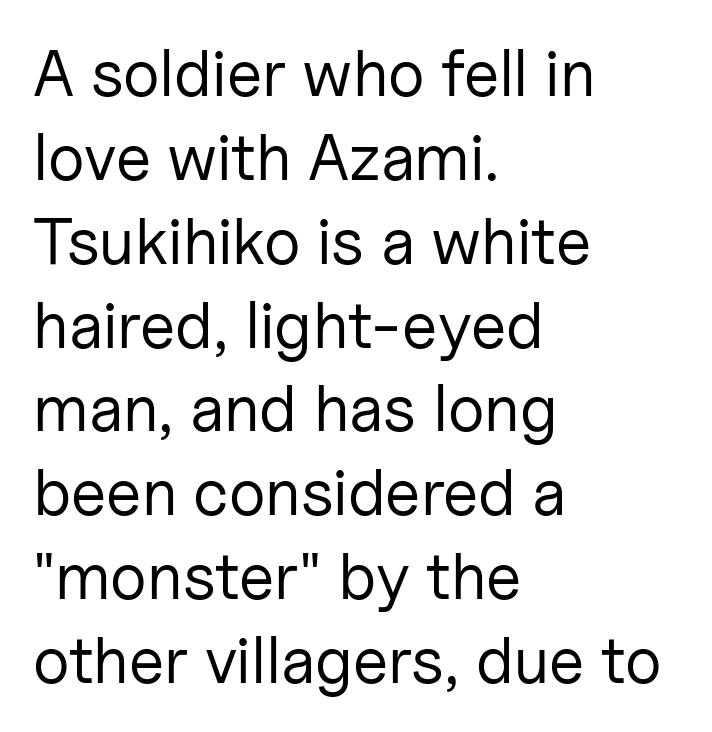
The image shows 65 px regular-weight sans-serif type, upright; set left-aligned, normal line spacing (1.29x), normal letter spacing, not underlined; low stroke contrast and a medium x-height.
